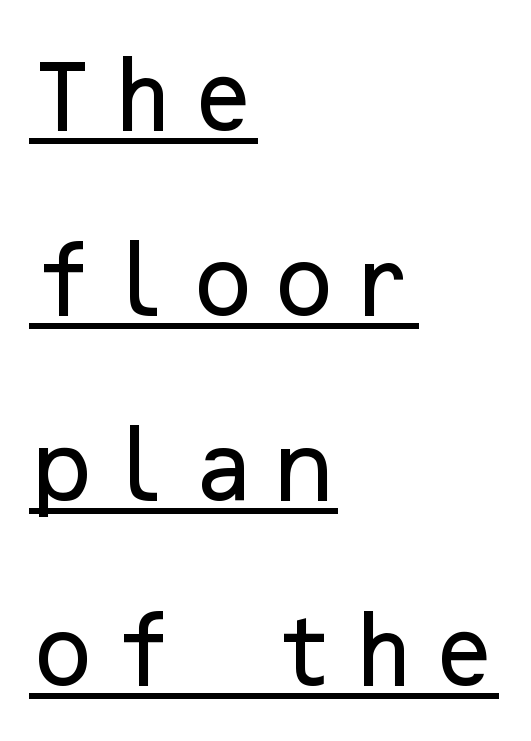
The image shows 79 px sans-serif type, upright; set left-aligned, loose line spacing (2.34x), underlined; low stroke contrast and a medium x-height.
